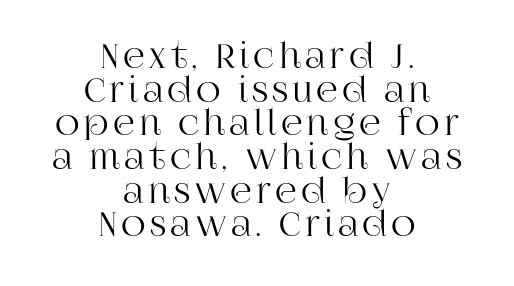
{"serif": "yes", "italic": "no", "width": "normal", "stroke_contrast": "high", "x_height": "large", "monospaced": "no", "underline": "no", "align": "center", "line_spacing": "tight", "line_spacing_ratio": 0.99, "glyph_px": 34}
